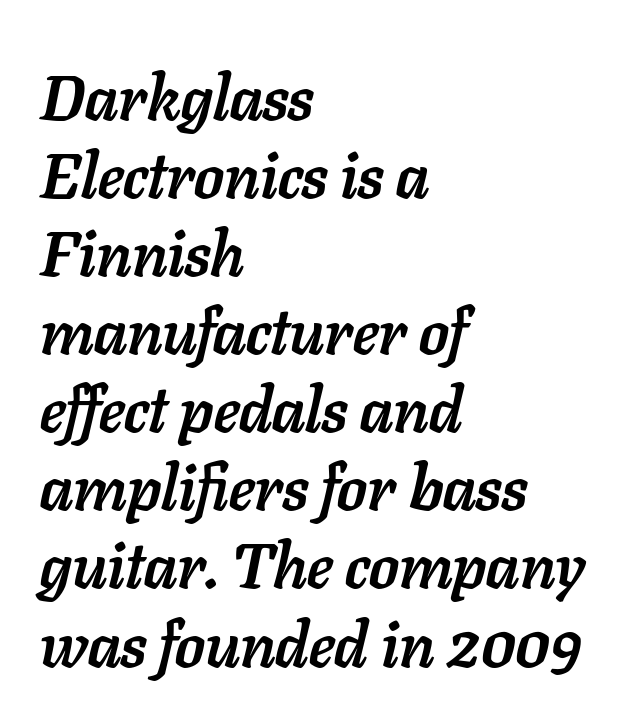
Q: Is the text bold? A: Yes.
Q: Is the text italic (slanted)? A: Yes, it leans right by about 11 degrees.
Q: Is the text underlined? A: No.
Q: How is the paragraph aligned? A: Left-aligned.
Q: Is the spacing between letters normal or unusually wide? A: Normal.
Q: Width (condensed, normal, or wide)? A: Normal.
Q: Stroke contrast? A: Low.
Q: x-height? A: Medium.
Q: Monospaced? A: No.
